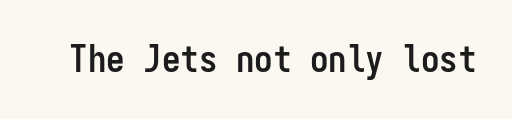
{"serif": "no", "italic": "no", "bold": "yes", "weight": "semibold", "width": "condensed", "stroke_contrast": "low", "x_height": "medium", "monospaced": "yes", "underline": "no", "letter_spacing": "normal", "letter_spacing_em": 0.0, "glyph_px": 37}
